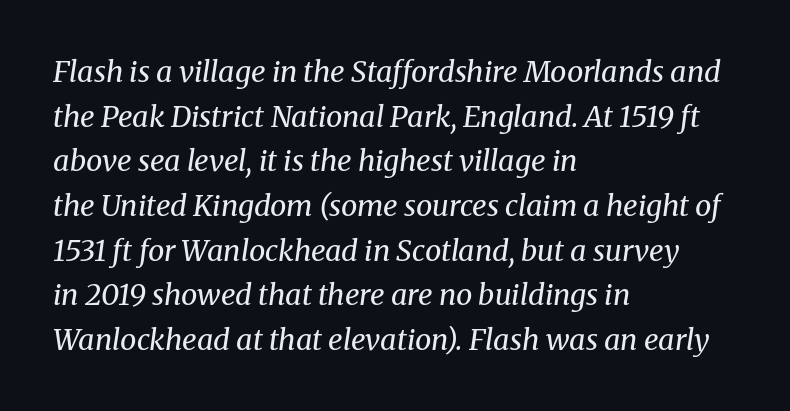
Serif or sans? Serif — the stroke terminals have little feet. The text block is weighted toward the left margin, trailing off unevenly rightward. The type is set solid horizontally, with unmodified tracking. Is this a fixed-width face? No — the glyphs have proportional, varying widths.
